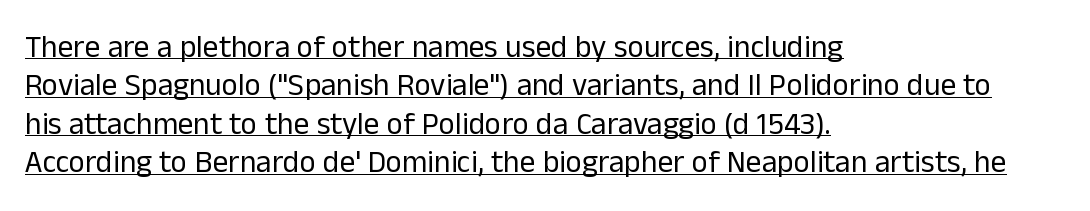
{"serif": "no", "italic": "no", "bold": "no", "weight": "regular", "width": "normal", "stroke_contrast": "low", "x_height": "medium", "monospaced": "no", "underline": "yes", "align": "left", "line_spacing_ratio": 1.24, "letter_spacing": "normal", "letter_spacing_em": 0.0, "glyph_px": 31}
